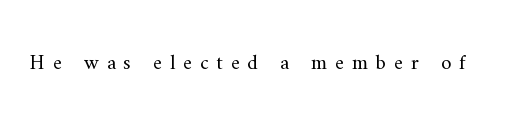
Q: Is the text bold? A: No.
Q: Is the text italic (slanted)? A: No, it is upright.
Q: Is the text underlined? A: No.
Q: Is the spacing between letters normal or unusually wide? A: Unusually wide.
